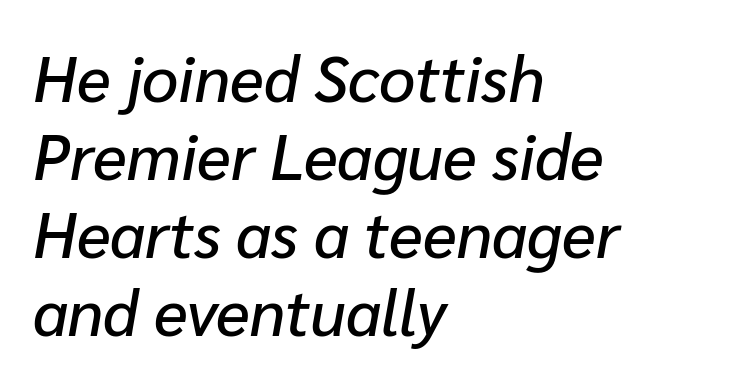
{"italic": "yes", "lean": "right", "slant_degrees": 10, "width": "normal", "stroke_contrast": "low", "x_height": "medium", "monospaced": "no", "underline": "no", "align": "left", "line_spacing_ratio": 1.22, "letter_spacing": "normal", "letter_spacing_em": 0.0, "glyph_px": 64}
